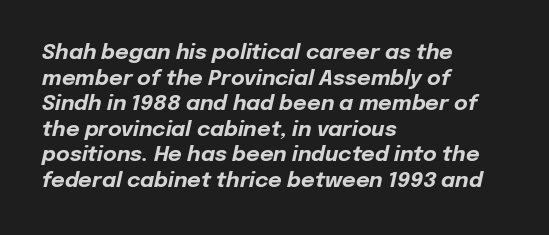
Q: Is the text bold? A: Yes.
Q: Is the text italic (slanted)? A: Yes, it leans right by about 12 degrees.
Q: Is the text underlined? A: No.
Q: How is the paragraph aligned? A: Left-aligned.
Q: Is the spacing between letters normal or unusually wide? A: Normal.
